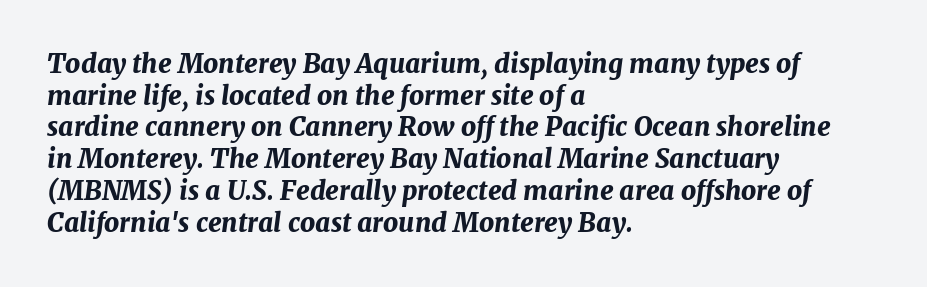
{"italic": "yes", "lean": "right", "slant_degrees": 7, "bold": "yes", "underline": "no", "align": "left", "line_spacing_ratio": 1.22, "letter_spacing": "normal", "letter_spacing_em": 0.0, "glyph_px": 26}
